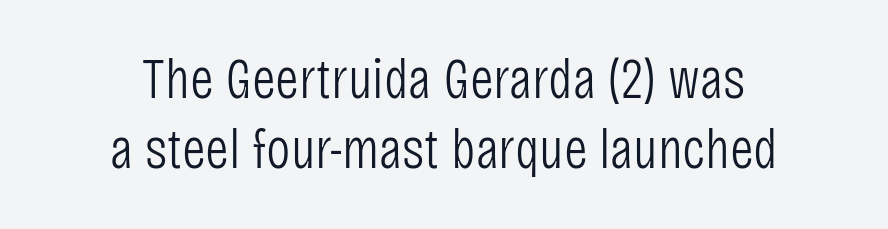
The image shows 58 px light, condensed sans-serif type, upright; set centered, line spacing 1.21x, normal letter spacing, not underlined; low stroke contrast and a large x-height.
